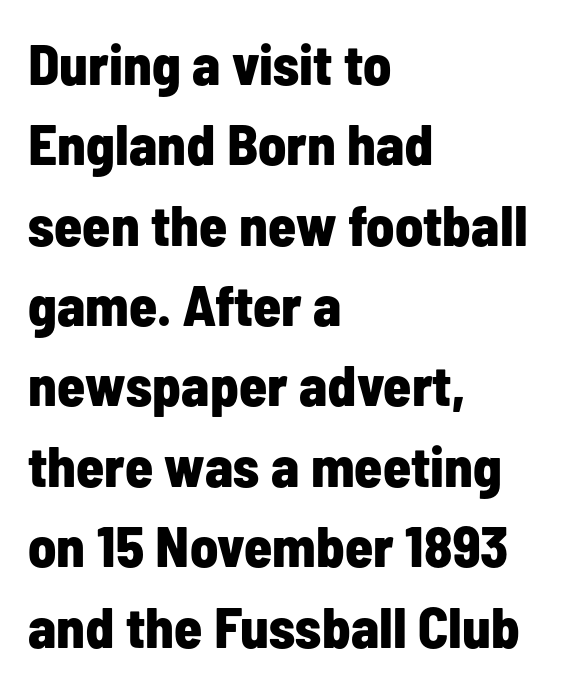
Examine the stroke ends and you'll find no serifs. Ordinary non-slanted type is in use. Any mark beneath the type? The region is blank. The type is set solid horizontally, with unmodified tracking. Visually the block forms a straight wall on the left and a jagged coastline on the right. The strokes are fattened all the way to bold.
